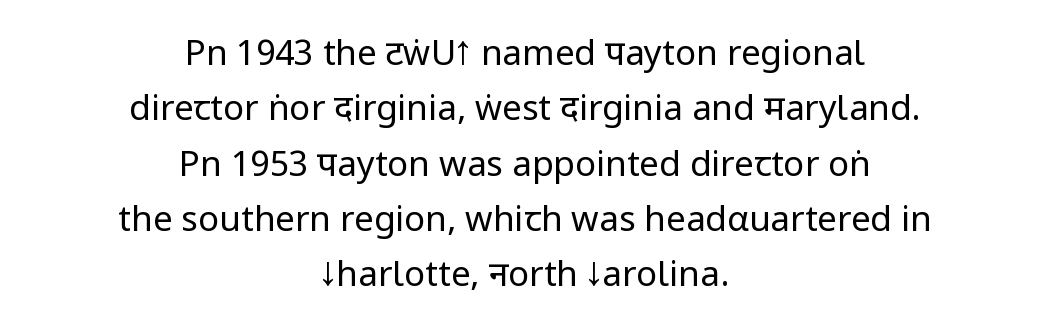
{"serif": "no", "italic": "no", "bold": "no", "weight": "regular", "width": "condensed", "stroke_contrast": "low", "x_height": "large", "monospaced": "no", "underline": "no", "align": "center", "line_spacing": "normal", "line_spacing_ratio": 1.58, "letter_spacing": "normal", "letter_spacing_em": 0.0, "glyph_px": 35}
